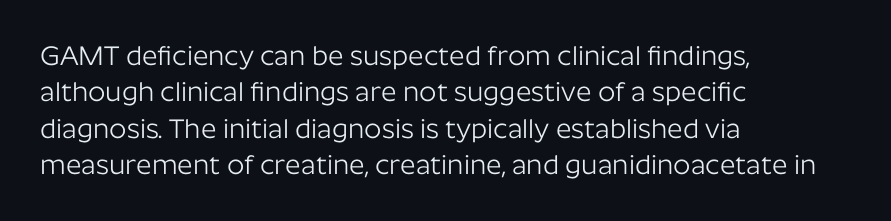
{"italic": "no", "bold": "no", "underline": "no", "align": "left", "line_spacing": "normal", "line_spacing_ratio": 1.35, "letter_spacing": "normal", "letter_spacing_em": 0.0, "glyph_px": 27}
